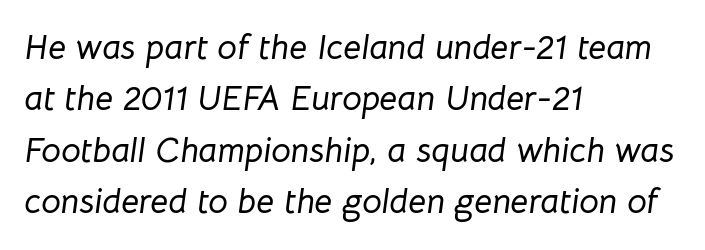
The image shows 35 px text type, italic (leaning right); set left-aligned, normal line spacing (1.47x), normal letter spacing, not underlined; low stroke contrast and a medium x-height.
